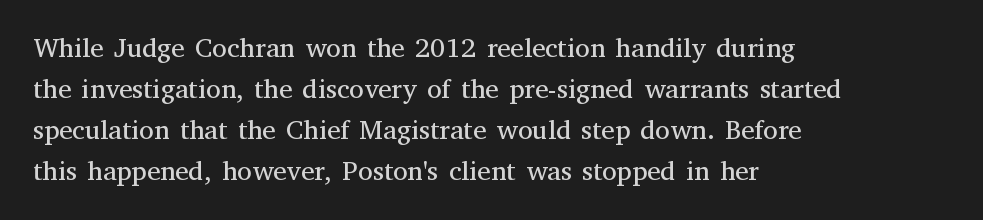
Q: Is the text bold? A: No.
Q: Is the text italic (slanted)? A: No, it is upright.
Q: Is the text underlined? A: No.
Q: How is the paragraph aligned? A: Left-aligned.
Q: Is the spacing between letters normal or unusually wide? A: Normal.
Q: Is the spacing between lines tight, normal or loose? A: Normal.
